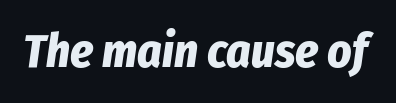
Bare-footed words on every line. A typesetter would call this proportional, since set widths differ per character. Characters are canted at an angle relative to the baseline's perpendicular. Between one letter and the next there's only the usual sliver of space. Plenty of ink on the page — the face is bold.
